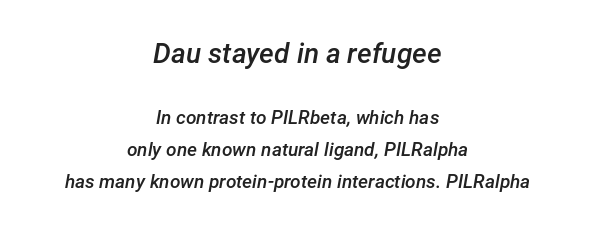
The image shows 28 px semibold type, italic (leaning right); set centered, normal line spacing (1.67x), normal letter spacing, not underlined; the first (top) block is 1.47x larger; low stroke contrast and a medium x-height.
